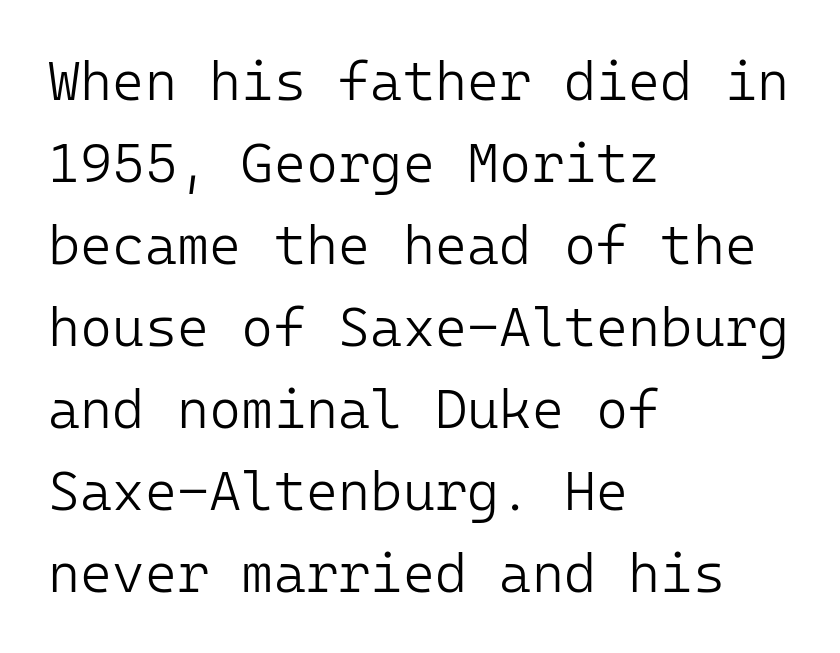
Q: Is the text bold? A: No.
Q: Is the text italic (slanted)? A: No, it is upright.
Q: Is the typeface a serif or a sans-serif typeface? A: Sans-serif.
Q: Is the text underlined? A: No.
Q: How is the paragraph aligned? A: Left-aligned.
Q: Is the spacing between letters normal or unusually wide? A: Normal.
Q: Is the spacing between lines tight, normal or loose? A: Normal.
Q: Width (condensed, normal, or wide)? A: Normal.
Q: Stroke contrast? A: Low.
Q: x-height? A: Medium.
Q: Monospaced? A: Yes.
